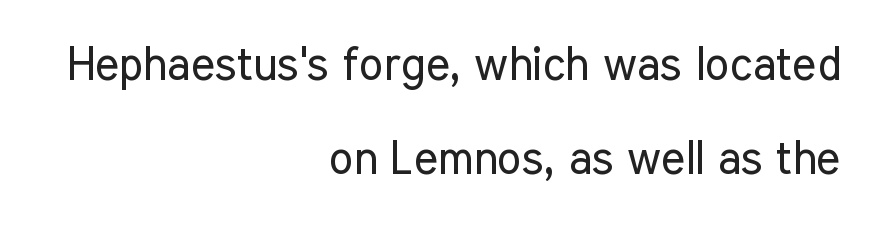
The image shows 46 px regular-weight, condensed sans-serif type, upright; set right-aligned, loose line spacing (2.05x), normal letter spacing, not underlined; low stroke contrast and a medium x-height.
